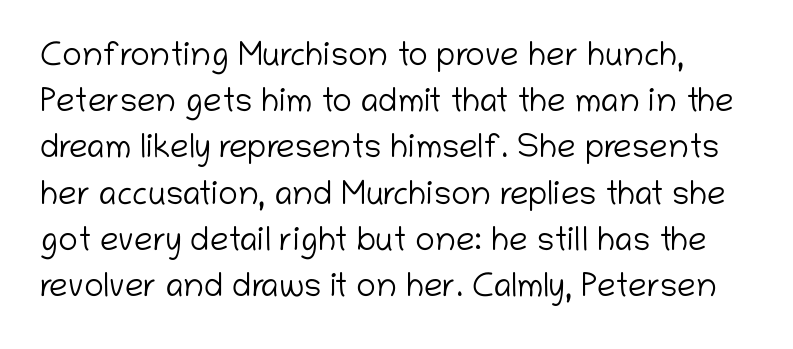
{"serif": "no", "italic": "no", "bold": "no", "weight": "light", "width": "normal", "stroke_contrast": "low", "x_height": "medium", "monospaced": "no", "underline": "no", "line_spacing": "normal", "line_spacing_ratio": 1.4, "letter_spacing": "normal", "letter_spacing_em": 0.0, "glyph_px": 33}
